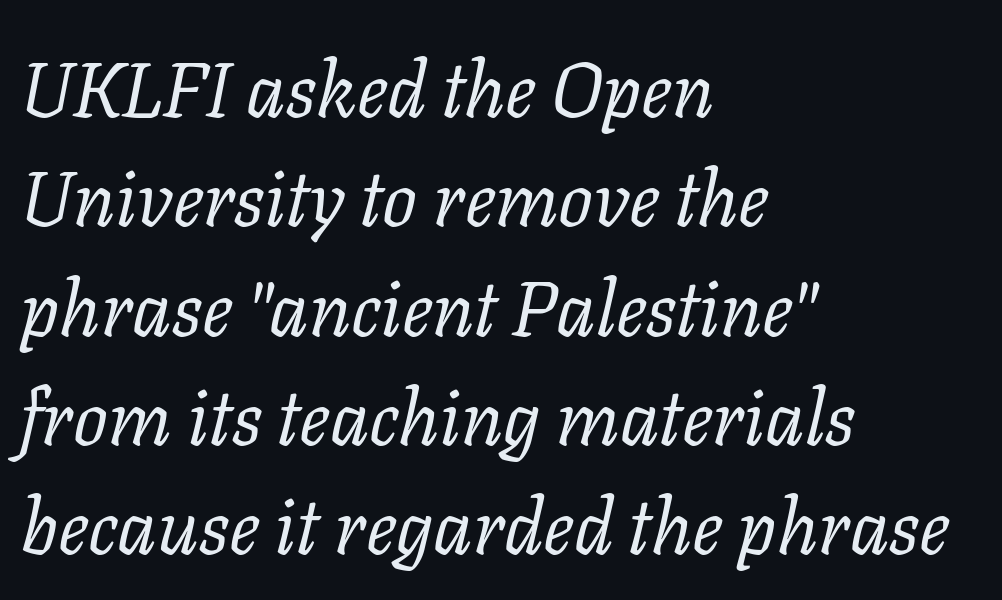
The image shows 77 px regular-weight serif type, italic (leaning right); set left-aligned, normal line spacing (1.42x), normal letter spacing, not underlined; low stroke contrast and a medium x-height.
